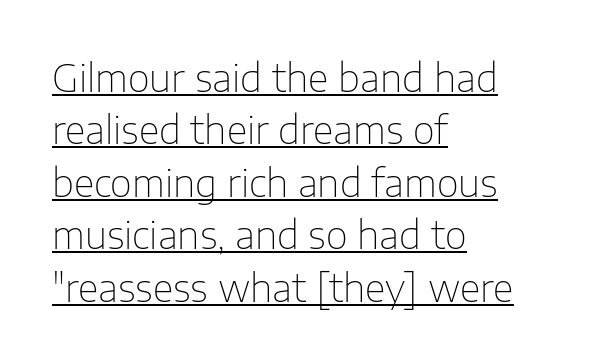
{"serif": "no", "italic": "no", "bold": "no", "weight": "thin", "width": "normal", "stroke_contrast": "low", "x_height": "medium", "monospaced": "no", "underline": "yes", "align": "left", "line_spacing": "normal", "line_spacing_ratio": 1.38, "letter_spacing": "normal", "letter_spacing_em": 0.0, "glyph_px": 38}
